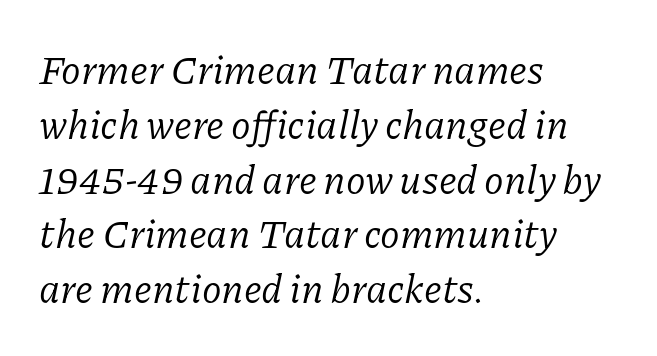
The image shows 40 px regular-weight serif type, italic (leaning right); set left-aligned, normal line spacing (1.37x), normal letter spacing, not underlined; low stroke contrast and a medium x-height.
